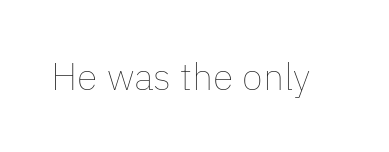
The image shows 38 px thin type, upright; set normal letter spacing, not underlined; low stroke contrast and a medium x-height.
